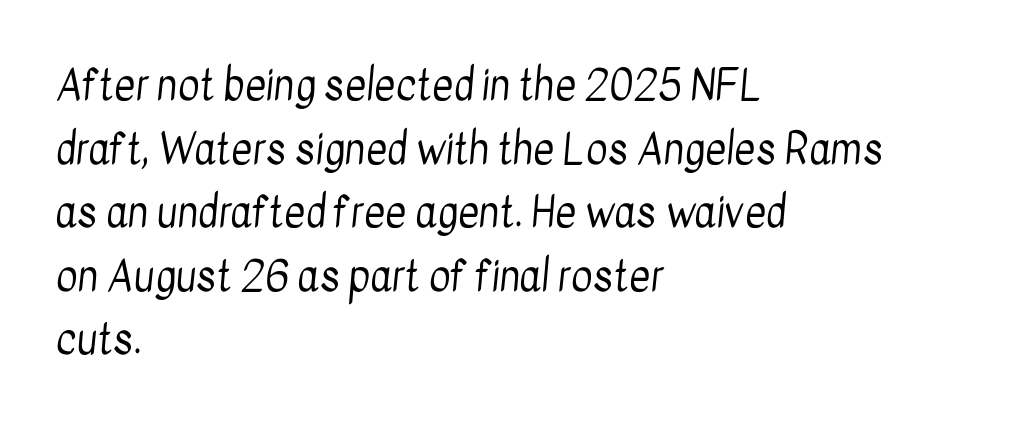
The image shows 41 px regular-weight, condensed sans-serif type; set left-aligned, normal line spacing (1.55x), normal letter spacing, not underlined; low stroke contrast and a medium x-height.
